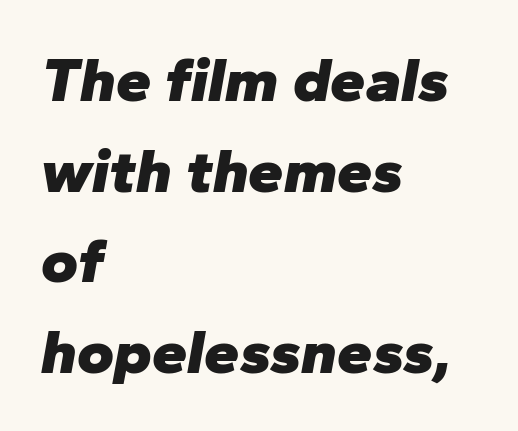
Q: Is the text bold? A: Yes.
Q: Is the text italic (slanted)? A: Yes, it leans right by about 10 degrees.
Q: Is the text underlined? A: No.
Q: How is the paragraph aligned? A: Left-aligned.
Q: Is the spacing between letters normal or unusually wide? A: Normal.
Q: Is the spacing between lines tight, normal or loose? A: Normal.
Q: Width (condensed, normal, or wide)? A: Normal.
Q: Stroke contrast? A: Low.
Q: x-height? A: Medium.
Q: Monospaced? A: No.
